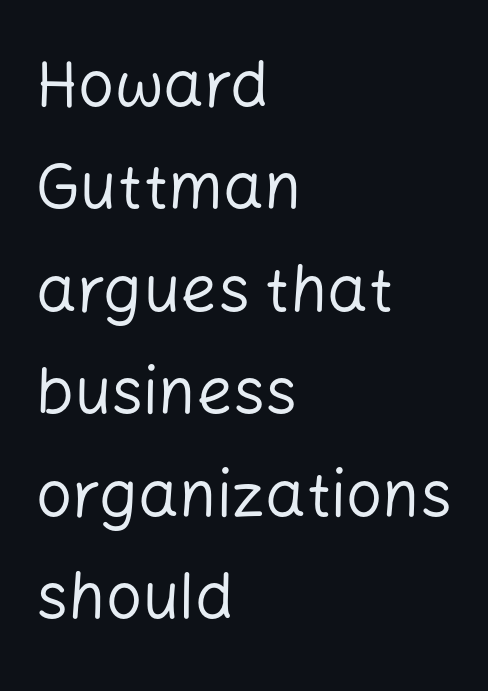
Stroke terminals: plain, sans-serif. The rendering uses natural spacing where letterforms have individual widths. The space between consecutive lines is moderate. The zone under the glyphs is completely vacant. This sample uses an upright cut, with every glyph sitting square on the baseline. Standard letterfit; no display-style spreading of the glyphs.
